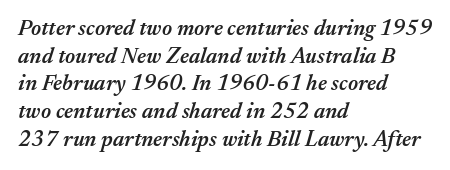
{"italic": "yes", "lean": "right", "slant_degrees": 17, "bold": "semi", "underline": "no", "align": "left", "line_spacing": "normal", "line_spacing_ratio": 1.26, "letter_spacing": "normal", "letter_spacing_em": 0.0, "glyph_px": 22}
